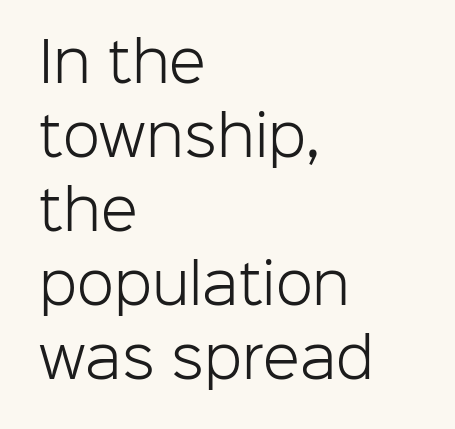
Q: Is the text bold? A: No.
Q: Is the text italic (slanted)? A: No, it is upright.
Q: Is the typeface a serif or a sans-serif typeface? A: Sans-serif.
Q: Is the text underlined? A: No.
Q: How is the paragraph aligned? A: Left-aligned.
Q: Is the spacing between letters normal or unusually wide? A: Normal.
Q: Is the spacing between lines tight, normal or loose? A: Normal.
Q: Width (condensed, normal, or wide)? A: Normal.
Q: Stroke contrast? A: Low.
Q: x-height? A: Medium.
Q: Monospaced? A: No.
